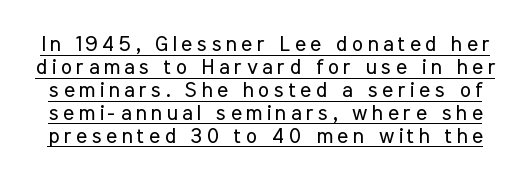
The image shows 21 px text type, upright; set tight line spacing (1.09x), unusually wide letter spacing (+0.21 em), underlined.
